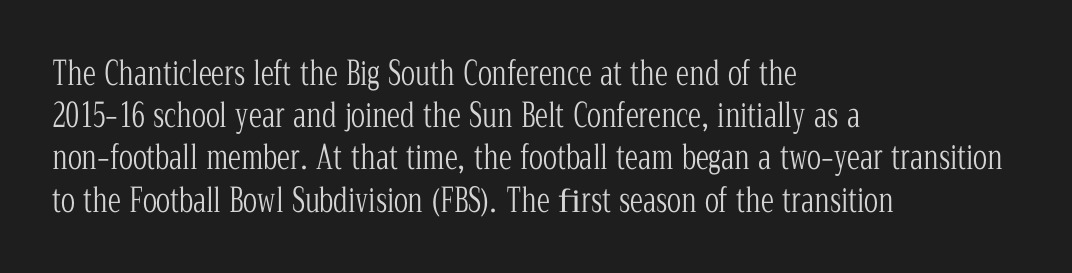
Letters have the restrained weight of plain body copy at most. Teacher's note: observe the even left margin — that is flush-left alignment. A serif font was chosen for this passage. Letter spacing: default. Rows of type keep a routine distance in the vertical direction. Proportional: the letters do not fall into vertical columns.
